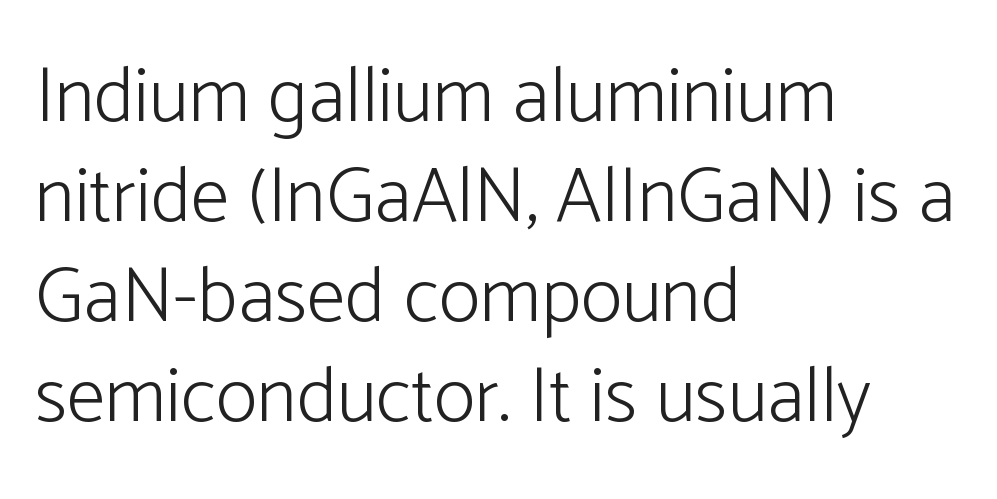
Q: Is the text bold? A: No.
Q: Is the text italic (slanted)? A: No, it is upright.
Q: Is the typeface a serif or a sans-serif typeface? A: Sans-serif.
Q: Is the text underlined? A: No.
Q: How is the paragraph aligned? A: Left-aligned.
Q: Is the spacing between letters normal or unusually wide? A: Normal.
Q: Is the spacing between lines tight, normal or loose? A: Normal.
Q: Width (condensed, normal, or wide)? A: Normal.
Q: Stroke contrast? A: Low.
Q: x-height? A: Medium.
Q: Monospaced? A: No.
